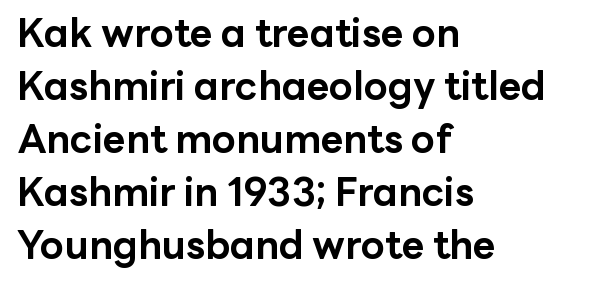
{"serif": "no", "italic": "no", "bold": "yes", "weight": "bold", "width": "normal", "stroke_contrast": "low", "x_height": "medium", "monospaced": "no", "underline": "no", "align": "left", "line_spacing": "normal", "line_spacing_ratio": 1.36, "letter_spacing": "normal", "letter_spacing_em": 0.0, "glyph_px": 39}
